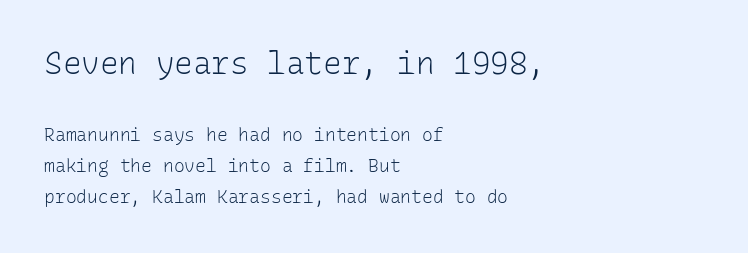
{"serif": "no", "italic": "no", "bold": "no", "weight": "light", "width": "normal", "stroke_contrast": "low", "x_height": "medium", "monospaced": "yes", "underline": "no", "align": "left", "line_spacing_ratio": 1.74, "letter_spacing": "normal", "letter_spacing_em": 0.0, "larger_block": "first", "size_ratio": 1.72, "glyph_px": 31}
